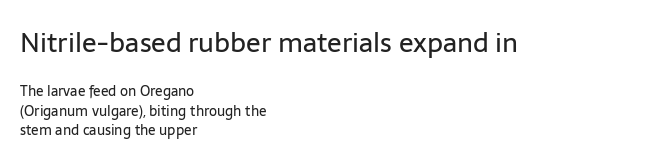
Q: Is the text bold? A: No.
Q: Is the text italic (slanted)? A: No, it is upright.
Q: Is the text underlined? A: No.
Q: How is the paragraph aligned? A: Left-aligned.
Q: Is the spacing between letters normal or unusually wide? A: Normal.
Q: Is the spacing between lines tight, normal or loose? A: Normal.
Q: Which block of text is set in a larger size, the first (top) or the second (bottom)? A: The first (top) one.
